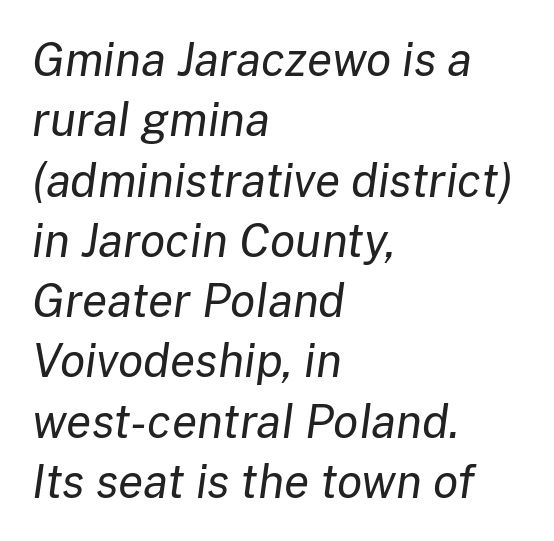
Q: Is the text bold? A: No.
Q: Is the text italic (slanted)? A: Yes, it leans right by about 8 degrees.
Q: Is the text underlined? A: No.
Q: How is the paragraph aligned? A: Left-aligned.
Q: Is the spacing between letters normal or unusually wide? A: Normal.
Q: Is the spacing between lines tight, normal or loose? A: Normal.
Q: Width (condensed, normal, or wide)? A: Normal.
Q: Stroke contrast? A: Low.
Q: x-height? A: Medium.
Q: Monospaced? A: No.
